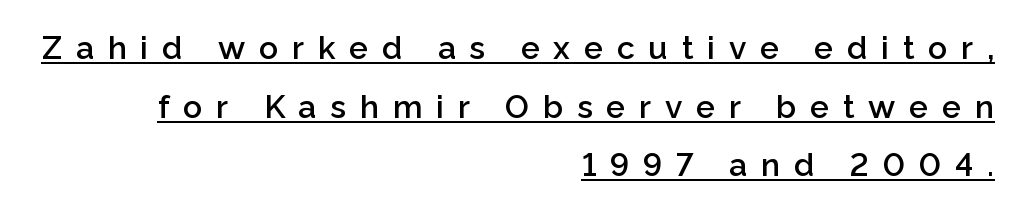
Q: Is the text bold? A: Semi-bold.
Q: Is the text italic (slanted)? A: No, it is upright.
Q: Is the typeface a serif or a sans-serif typeface? A: Sans-serif.
Q: Is the text underlined? A: Yes.
Q: How is the paragraph aligned? A: Right-aligned.
Q: Is the spacing between letters normal or unusually wide? A: Unusually wide.
Q: Width (condensed, normal, or wide)? A: Normal.
Q: Stroke contrast? A: Low.
Q: x-height? A: Medium.
Q: Monospaced? A: No.
